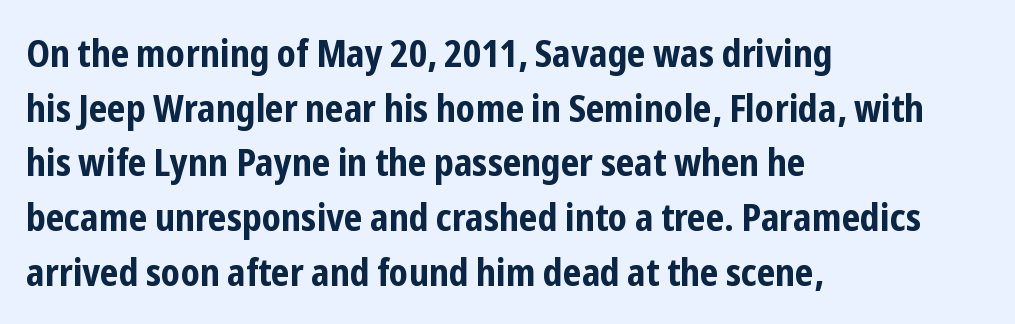
{"serif": "no", "italic": "no", "bold": "yes", "weight": "bold", "width": "condensed", "stroke_contrast": "low", "x_height": "medium", "monospaced": "no", "underline": "no", "align": "left", "line_spacing": "normal", "line_spacing_ratio": 1.44, "letter_spacing": "normal", "letter_spacing_em": 0.0, "glyph_px": 38}
